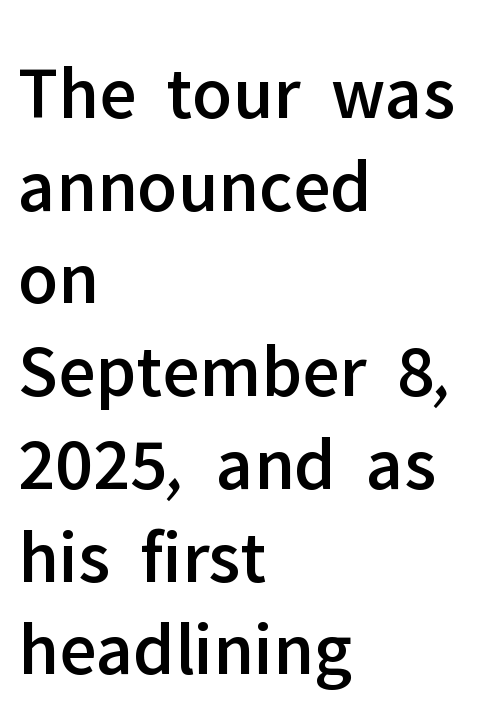
{"serif": "no", "italic": "no", "width": "normal", "stroke_contrast": "low", "x_height": "medium", "monospaced": "no", "underline": "no", "align": "left", "line_spacing_ratio": 1.22, "letter_spacing": "normal", "letter_spacing_em": 0.0, "glyph_px": 76}
